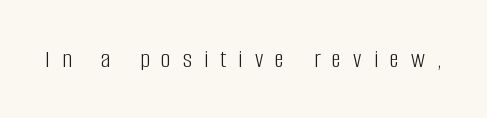
{"italic": "no", "bold": "no", "underline": "no", "letter_spacing": "wide", "letter_spacing_em": 0.47, "glyph_px": 26}
